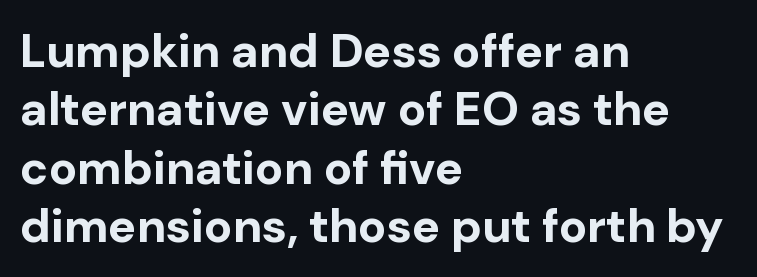
{"serif": "no", "italic": "no", "bold": "yes", "weight": "bold", "width": "normal", "stroke_contrast": "low", "x_height": "medium", "monospaced": "no", "underline": "no", "align": "left", "line_spacing_ratio": 1.24, "letter_spacing": "normal", "letter_spacing_em": 0.0, "glyph_px": 47}
